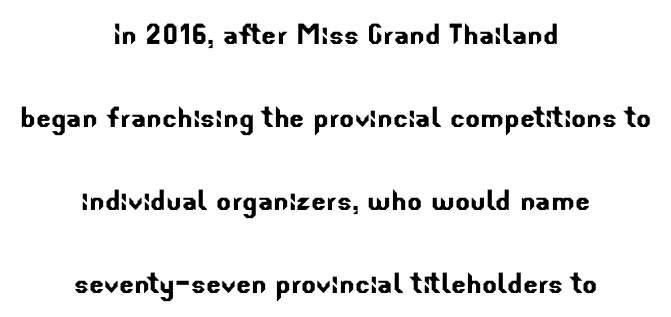
Q: Is the typeface a serif or a sans-serif typeface? A: Sans-serif.
Q: Is the text underlined? A: No.
Q: How is the paragraph aligned? A: Centered.
Q: Is the spacing between letters normal or unusually wide? A: Normal.
Q: Is the spacing between lines tight, normal or loose? A: Loose.
Q: Width (condensed, normal, or wide)? A: Normal.
Q: Stroke contrast? A: Low.
Q: x-height? A: Small.
Q: Monospaced? A: No.
